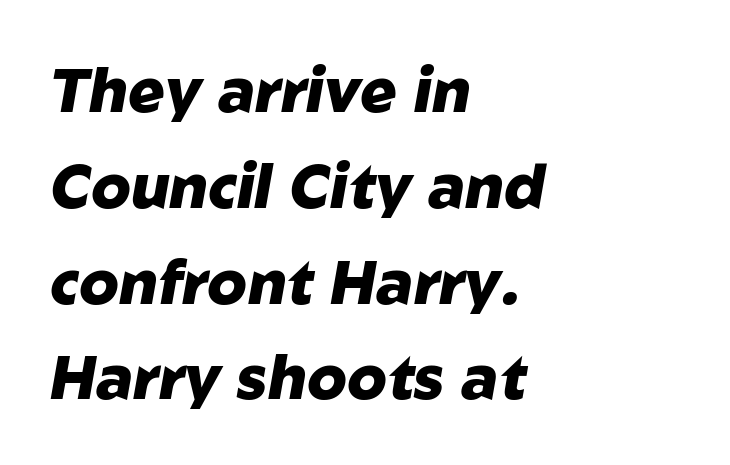
Varying glyph widths throughout — classic text-font behaviour. This rendering uses left alignment, leaving the right contour irregular. The passage shown leans; its letterforms are oblique. Summary of vertical rhythm: regular, with standard interline spacing. A full-strength bold gives these letters their thick strokes. Glance below the letters and you will spot only blank space.
